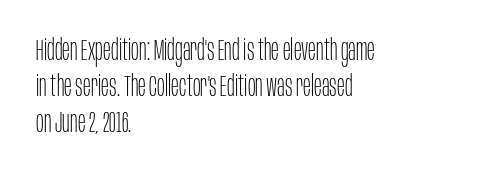
{"serif": "no", "italic": "no", "bold": "no", "weight": "thin", "width": "condensed", "stroke_contrast": "low", "x_height": "large", "monospaced": "no", "underline": "no", "align": "left", "line_spacing": "normal", "line_spacing_ratio": 1.25, "letter_spacing": "normal", "letter_spacing_em": 0.0, "glyph_px": 29}
